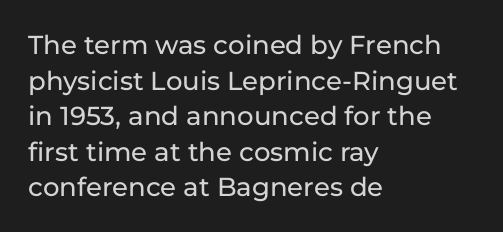
Q: Is the text italic (slanted)? A: No, it is upright.
Q: Is the text underlined? A: No.
Q: How is the paragraph aligned? A: Left-aligned.
Q: Is the spacing between letters normal or unusually wide? A: Normal.
Q: Is the spacing between lines tight, normal or loose? A: Normal.
